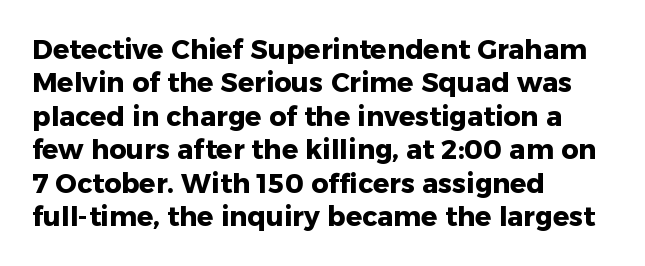
The image shows 27 px bold type, upright; set left-aligned, line spacing 1.24x, normal letter spacing, not underlined.
